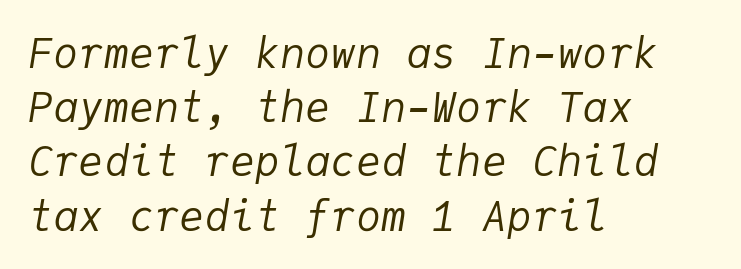
Which margin do the lines hug? The left one — the right edge is uneven. Spacing between characters is what you'd get straight out of the box. In terms of posture, this sample is oblique. Baseline-to-baseline distance is the conventional proportion of letter height.
